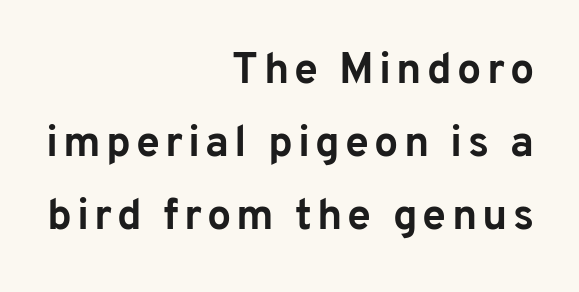
Teacher's note: observe the even right margin — that is flush-right alignment. The glyphs are unaccompanied by any horizontal stroke below them. Compared with typical paragraphs, the rows here are spaced about the same. What kind of face is this? One without serifs — a sans. Do the characters align in a grid? No, the font is proportional. These words are printed bold, with thick strokes throughout.
